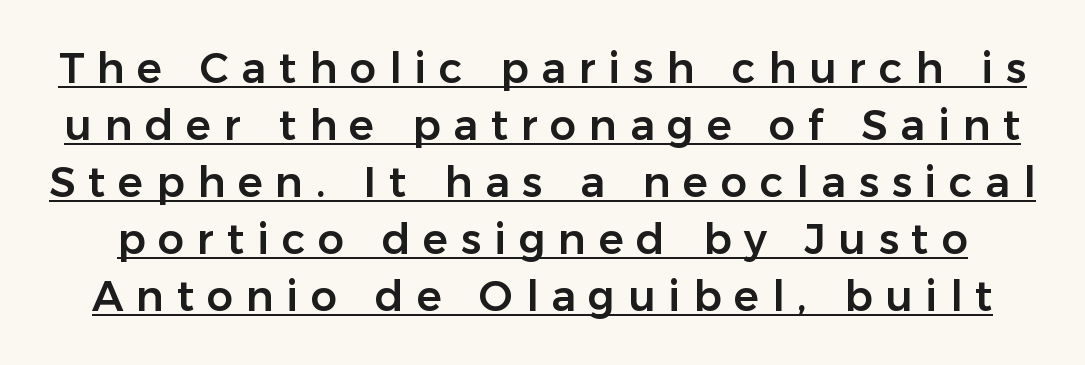
The tracking jumps out immediately: characters are airy and widely separated. Do the letters lean? They stand straight. Serifs: no, the terminals of the letterforms are clean. Students, observe: this is what conventionally led text looks like.
